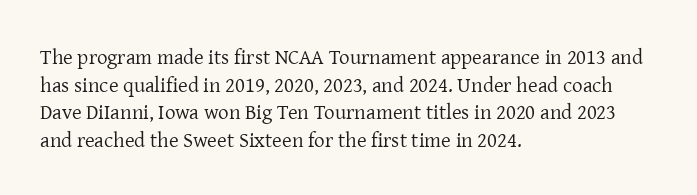
The image shows 21 px text type, upright; set left-aligned, normal line spacing (1.31x), normal letter spacing, not underlined.
